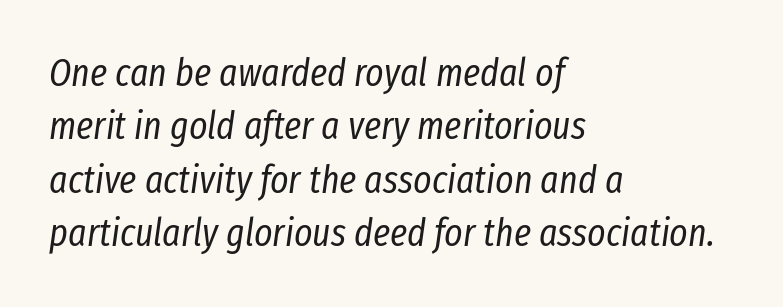
{"italic": "yes", "lean": "right", "slant_degrees": 8, "bold": "no", "weight": "regular", "width": "condensed", "stroke_contrast": "low", "x_height": "medium", "monospaced": "no", "underline": "no", "align": "left", "line_spacing": "normal", "line_spacing_ratio": 1.37, "letter_spacing": "normal", "letter_spacing_em": 0.0, "glyph_px": 39}
